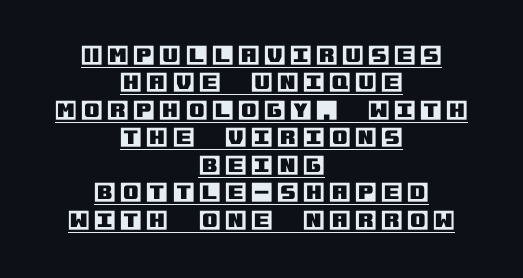
Q: Is the text italic (slanted)? A: No, it is upright.
Q: Is the text underlined? A: Yes.
Q: How is the paragraph aligned? A: Centered.
Q: Is the spacing between letters normal or unusually wide? A: Unusually wide.
Q: Is the spacing between lines tight, normal or loose? A: Normal.
